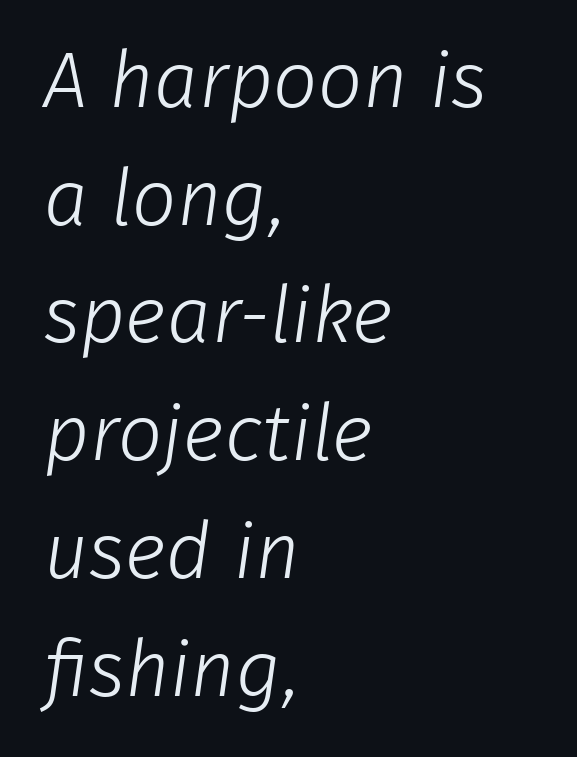
{"serif": "no", "bold": "no", "weight": "light", "width": "normal", "stroke_contrast": "low", "x_height": "medium", "monospaced": "no", "underline": "no", "align": "left", "line_spacing": "normal", "line_spacing_ratio": 1.49, "letter_spacing": "normal", "letter_spacing_em": 0.0, "glyph_px": 79}
